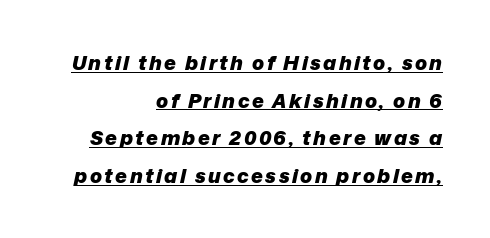
Q: Is the text bold? A: Yes.
Q: Is the text italic (slanted)? A: Yes, it leans right by about 12 degrees.
Q: Is the text underlined? A: Yes.
Q: How is the paragraph aligned? A: Right-aligned.
